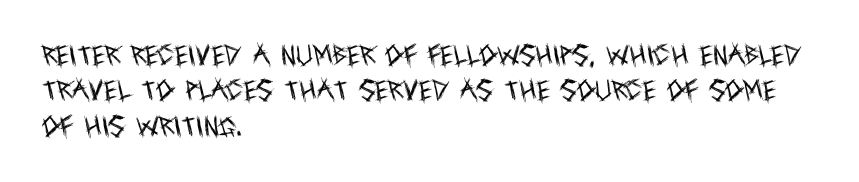
Q: Is the text bold? A: No.
Q: Is the text italic (slanted)? A: No, it is upright.
Q: Is the text underlined? A: No.
Q: How is the paragraph aligned? A: Left-aligned.
Q: Is the spacing between letters normal or unusually wide? A: Normal.
Q: Is the spacing between lines tight, normal or loose? A: Normal.
